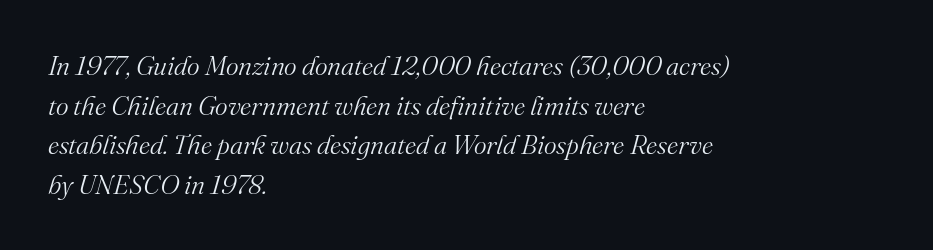
The face used here has a pronounced slope to its letters. The setting favours the left margin, as ordinary paragraphs usually do. Summary of weight: not heavy and not bold. Only glyphs here, with clear space below each row. Look at the tracking — it's just the regular setting, nothing added. Leading matches the norm, producing a regular column.
